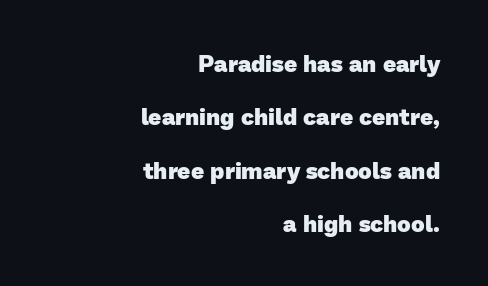
Bold? Absolutely — the strokes are thick and heavy. The type is set solid horizontally, with unmodified tracking. The setting favours the right margin, as signatures and pull-quotes sometimes do. Vertical spacing — loose. The glyphs are unaccompanied by any horizontal stroke below them.
